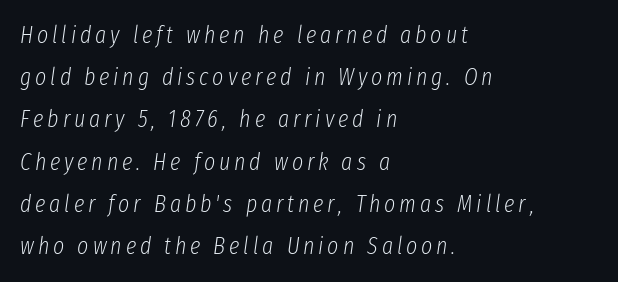
Q: Is the text bold? A: No.
Q: Is the text italic (slanted)? A: Yes, it leans right by about 8 degrees.
Q: Is the text underlined? A: No.
Q: How is the paragraph aligned? A: Left-aligned.
